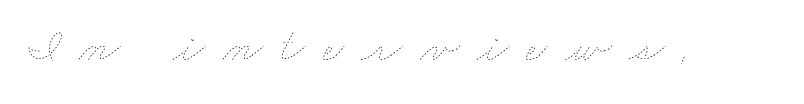
No chunkiness to these letters — they're not bold. Descenders are the only things crossing below the line. Proportional: the letters do not fall into vertical columns. Spacing between characters has been opened up far beyond the box default.
